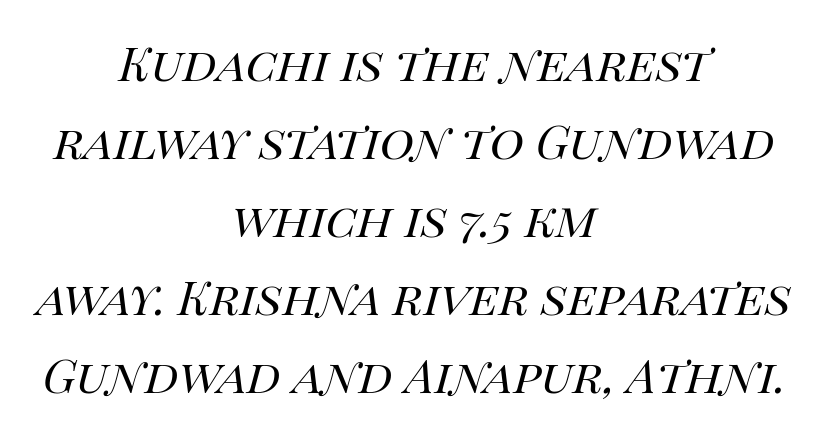
Q: Is the text bold? A: No.
Q: Is the text italic (slanted)? A: Yes, it leans right by about 14 degrees.
Q: Is the text underlined? A: No.
Q: How is the paragraph aligned? A: Centered.
Q: Is the spacing between letters normal or unusually wide? A: Normal.
Q: Is the spacing between lines tight, normal or loose? A: Normal.
Q: Width (condensed, normal, or wide)? A: Normal.
Q: Stroke contrast? A: High.
Q: x-height? A: Large.
Q: Monospaced? A: No.
